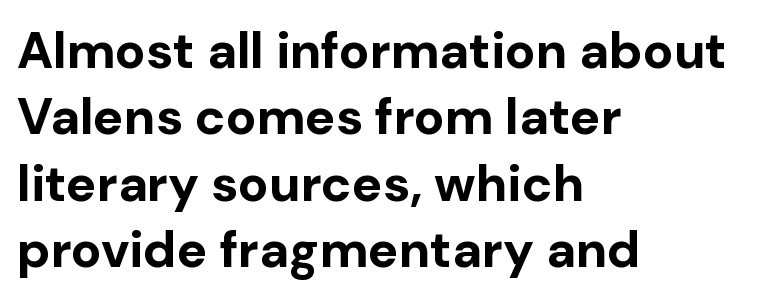
The image shows 51 px bold sans-serif type, upright; set left-aligned, normal line spacing (1.3x), normal letter spacing, not underlined; low stroke contrast and a medium x-height.
